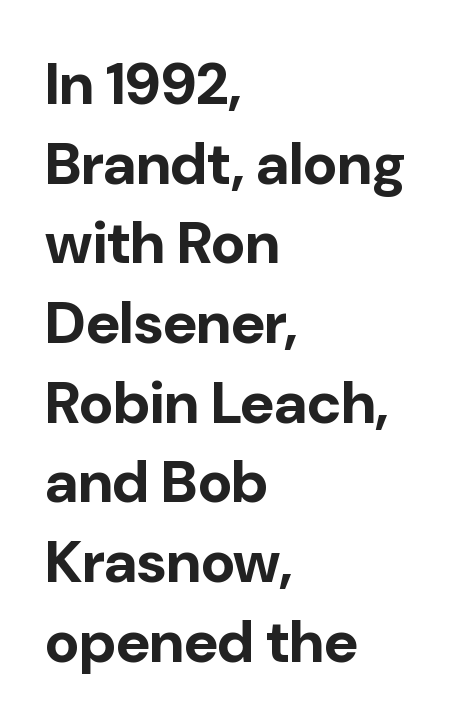
These lines stack with their left ends in a neat column. Do the letters lean? They stand straight. Each letter's strokes conclude bluntly, with no projecting serifs. The passage shown is typed in a proportional face where columns would drift. Typesetter's note: full bold, strokes at maximum text heaviness.
